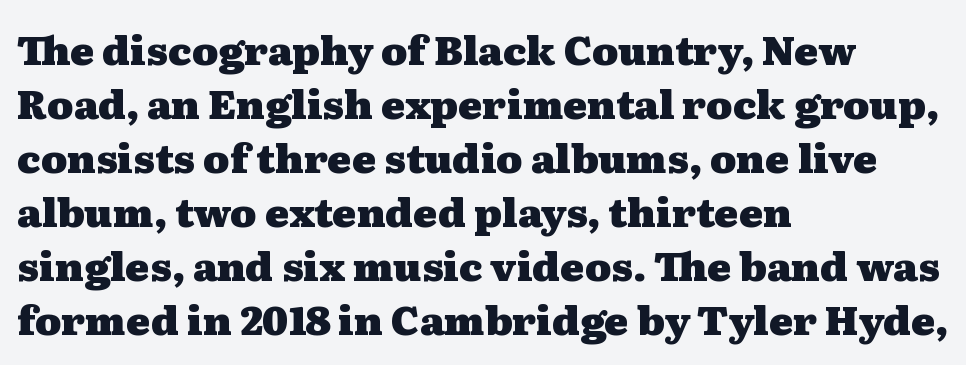
The image shows 40 px heavy, wide serif type, upright; set left-aligned, normal line spacing (1.35x), normal letter spacing, not underlined; medium stroke contrast and a medium x-height.
